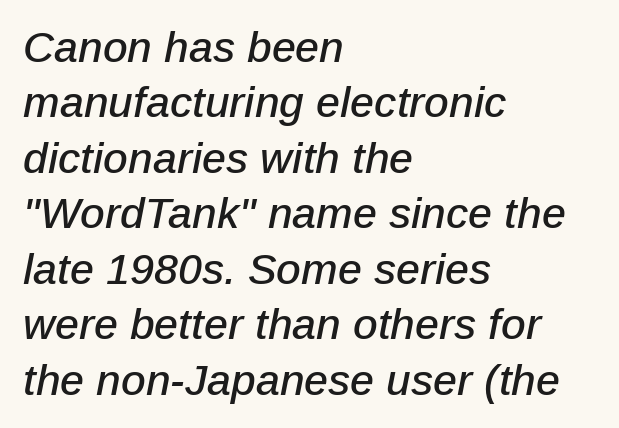
{"italic": "yes", "lean": "right", "slant_degrees": 12, "width": "normal", "stroke_contrast": "low", "x_height": "medium", "monospaced": "no", "underline": "no", "align": "left", "line_spacing": "normal", "line_spacing_ratio": 1.29, "letter_spacing": "normal", "letter_spacing_em": 0.0, "glyph_px": 43}
